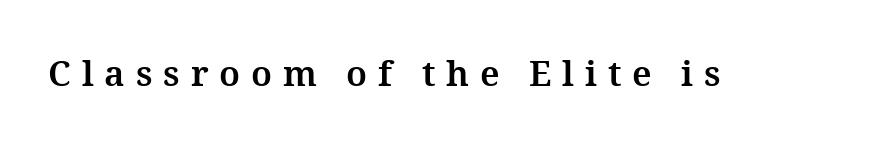
A typesetter would call this proportional, since set widths differ per character. Students, this is bold: see how much ink each stroke carries. Designer's note — italics off, roman on. Glance below the letters and you will spot only blank space. Look at the tracking — it's clearly loosened, letters drifting apart.
